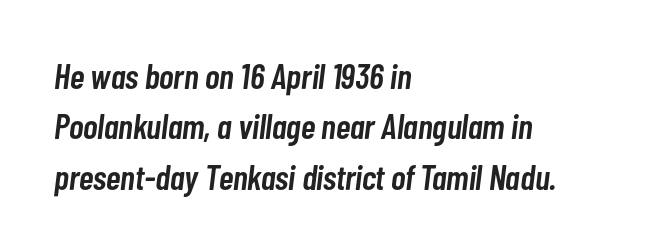
The image shows 35 px semibold, condensed type, italic (leaning right); set left-aligned, normal line spacing (1.44x), normal letter spacing, not underlined; low stroke contrast and a medium x-height.
